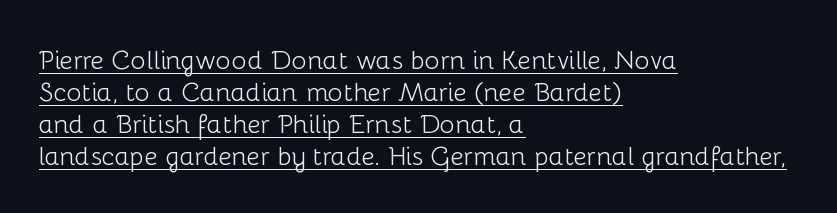
{"italic": "no", "bold": "no", "underline": "yes", "align": "left", "line_spacing_ratio": 1.23, "letter_spacing": "normal", "letter_spacing_em": 0.0, "glyph_px": 26}
